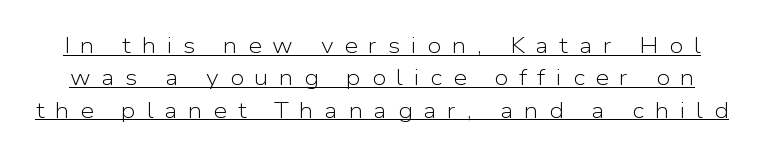
Q: Is the text bold? A: No.
Q: Is the text italic (slanted)? A: No, it is upright.
Q: Is the text underlined? A: Yes.
Q: Is the spacing between letters normal or unusually wide? A: Unusually wide.
Q: Is the spacing between lines tight, normal or loose? A: Normal.
